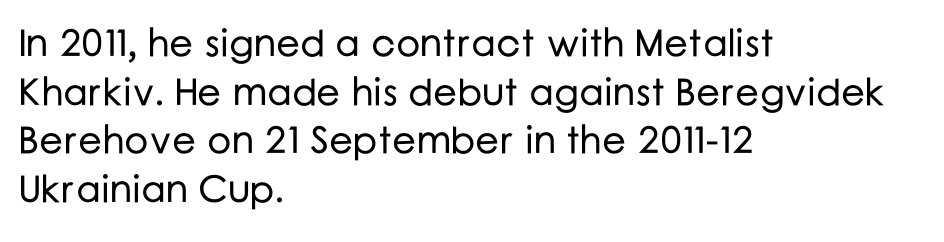
Q: Is the text italic (slanted)? A: No, it is upright.
Q: Is the typeface a serif or a sans-serif typeface? A: Sans-serif.
Q: Is the text underlined? A: No.
Q: How is the paragraph aligned? A: Left-aligned.
Q: Is the spacing between letters normal or unusually wide? A: Normal.
Q: Is the spacing between lines tight, normal or loose? A: Normal.
Q: Width (condensed, normal, or wide)? A: Normal.
Q: Stroke contrast? A: Low.
Q: x-height? A: Medium.
Q: Monospaced? A: No.
